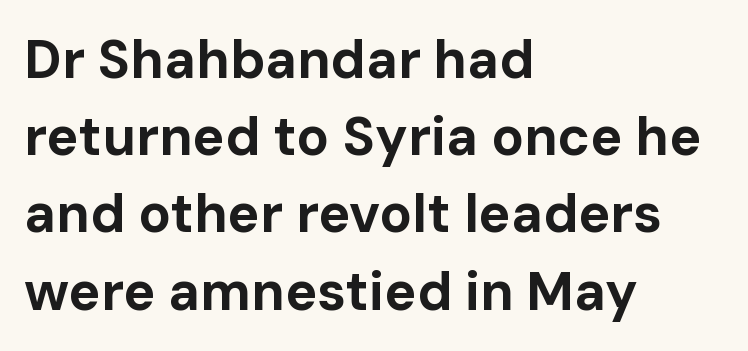
The image shows 54 px bold sans-serif type, upright; set left-aligned, normal line spacing (1.43x), normal letter spacing, not underlined; low stroke contrast and a medium x-height.
